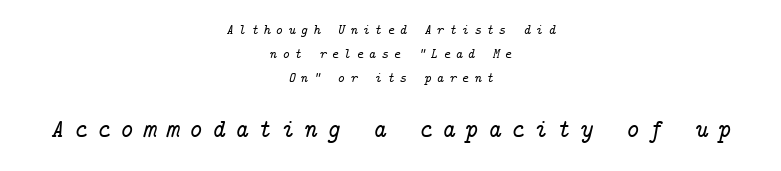
{"italic": "yes", "lean": "right", "slant_degrees": 14, "underline": "no", "align": "center", "line_spacing": "normal", "line_spacing_ratio": 1.7, "letter_spacing": "wide", "letter_spacing_em": 0.36, "larger_block": "second", "size_ratio": 1.86, "glyph_px": 26}
